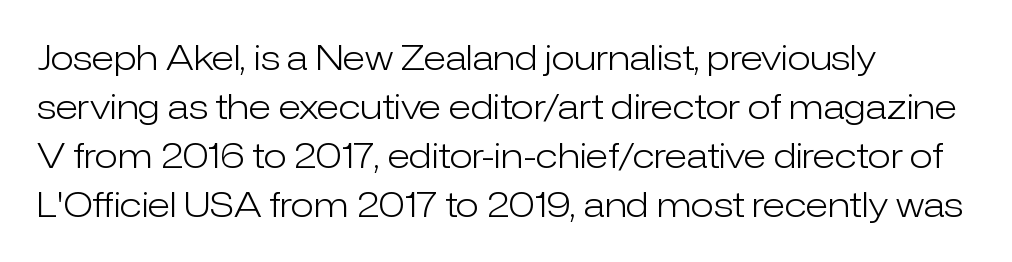
Q: Is the text bold? A: No.
Q: Is the text italic (slanted)? A: No, it is upright.
Q: Is the typeface a serif or a sans-serif typeface? A: Sans-serif.
Q: Is the text underlined? A: No.
Q: How is the paragraph aligned? A: Left-aligned.
Q: Is the spacing between letters normal or unusually wide? A: Normal.
Q: Is the spacing between lines tight, normal or loose? A: Normal.
Q: Width (condensed, normal, or wide)? A: Normal.
Q: Stroke contrast? A: Low.
Q: x-height? A: Medium.
Q: Monospaced? A: No.
